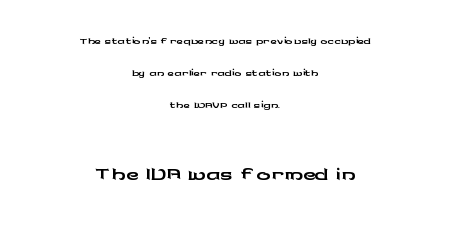
The image shows 35 px wide sans-serif type, upright; set centered, line spacing 1.79x, normal letter spacing, not underlined; the second (bottom) block is 1.94x larger; low stroke contrast and a medium x-height.
